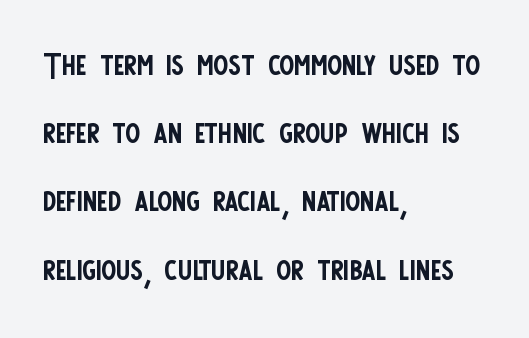
Each row of text sits above clean, open space. Whoever set this chose a conventional vertical rhythm. No chunkiness to these letters — they're not bold. When letters stand straight like this, we call the style roman or upright. To sum up the face: it is a sans, with no serifs. Inter-character spacing is left at the font's built-in metrics.
